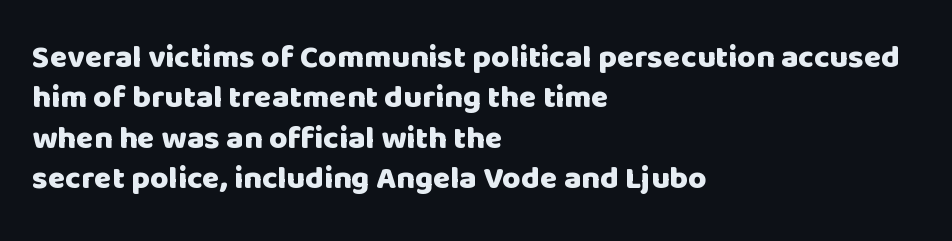
The image shows 32 px heavy sans-serif type, upright; set left-aligned, normal line spacing (1.26x), normal letter spacing, not underlined; low stroke contrast and a large x-height.
